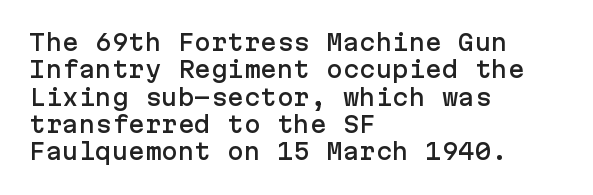
The image shows 22 px text type, upright; set left-aligned, line spacing 1.24x, normal letter spacing, not underlined.
